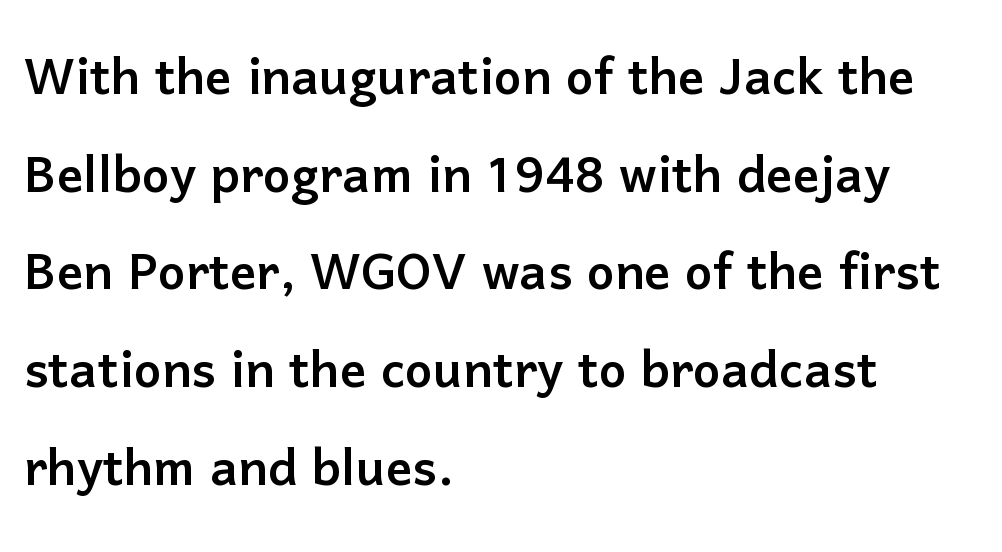
The image shows 66 px sans-serif type, upright; set left-aligned, normal line spacing (1.48x), normal letter spacing, not underlined; low stroke contrast and a medium x-height.
